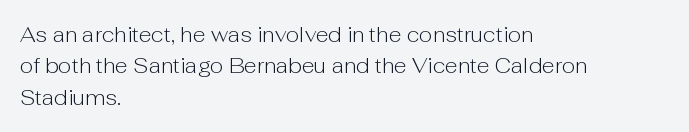
Each row of text sits above clean, open space. Italic? Not at all — the glyphs are vertical. Typeset ragged right — the left edge is the straight one. Each word holds together tightly as a unit, with standard inter-letter gaps. Interline gaps are of average width in this sample.
